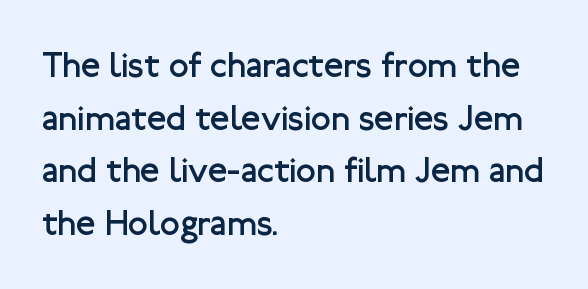
{"serif": "no", "italic": "no", "bold": "no", "weight": "regular", "width": "normal", "stroke_contrast": "low", "x_height": "medium", "monospaced": "no", "underline": "no", "align": "left", "line_spacing": "normal", "line_spacing_ratio": 1.46, "letter_spacing": "normal", "letter_spacing_em": 0.0, "glyph_px": 36}
